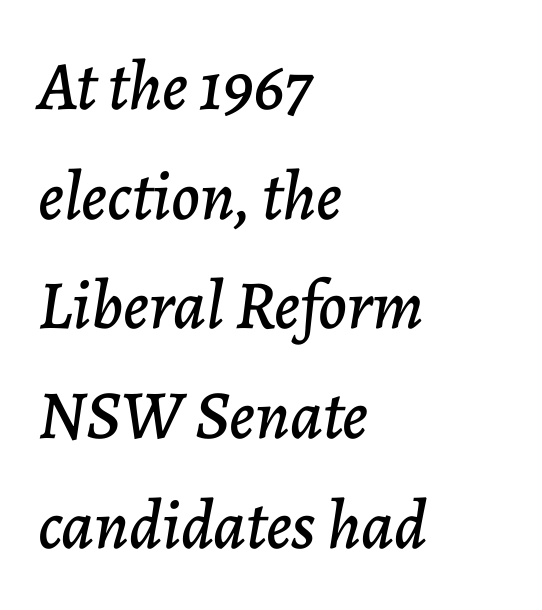
{"italic": "yes", "lean": "right", "slant_degrees": 7, "width": "normal", "stroke_contrast": "low", "x_height": "medium", "monospaced": "no", "underline": "no", "align": "left", "line_spacing": "normal", "line_spacing_ratio": 1.59, "letter_spacing": "normal", "letter_spacing_em": 0.0, "glyph_px": 69}
